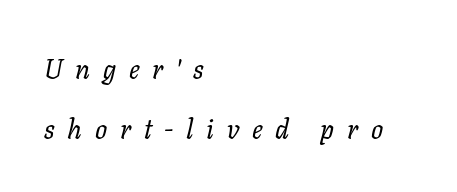
Caption: expanded tracking, letters set apart. A typesetter would call this leading open, well beyond the default. Looking at the ascenders, they clearly lean. Descenders are the only things crossing below the line. The characters are drawn with everyday or finer stroke widths.
